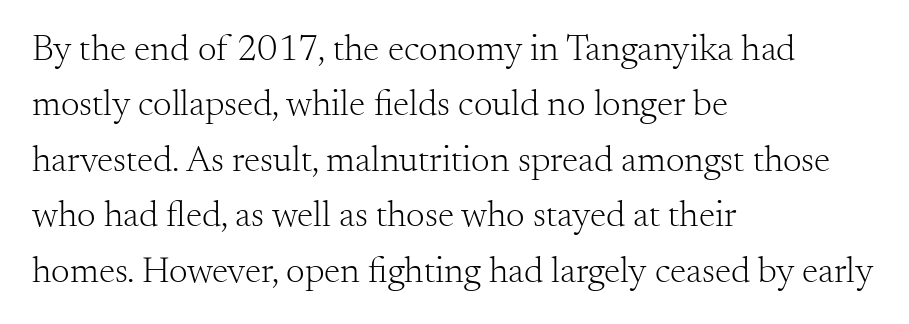
Q: Is the text bold? A: No.
Q: Is the text italic (slanted)? A: No, it is upright.
Q: Is the typeface a serif or a sans-serif typeface? A: Serif.
Q: Is the text underlined? A: No.
Q: How is the paragraph aligned? A: Left-aligned.
Q: Is the spacing between letters normal or unusually wide? A: Normal.
Q: Is the spacing between lines tight, normal or loose? A: Normal.
Q: Width (condensed, normal, or wide)? A: Normal.
Q: Stroke contrast? A: Medium.
Q: x-height? A: Small.
Q: Monospaced? A: No.
